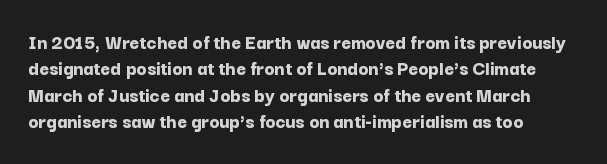
Q: Is the text bold? A: Yes.
Q: Is the text italic (slanted)? A: No, it is upright.
Q: Is the text underlined? A: No.
Q: How is the paragraph aligned? A: Left-aligned.
Q: Is the spacing between letters normal or unusually wide? A: Normal.
Q: Is the spacing between lines tight, normal or loose? A: Normal.
